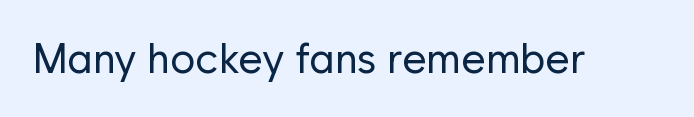
Note: no serifs on the glyphs. The zone under the glyphs is completely vacant. These lines are rendered in a variable-pitch font. The letters stand straight up with perfectly vertical stems.
